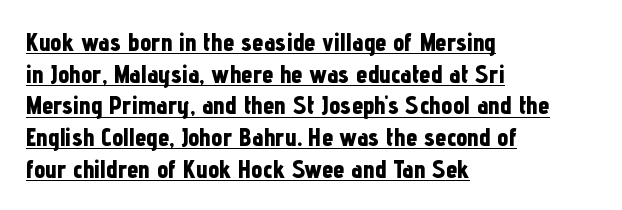
{"italic": "no", "bold": "yes", "underline": "yes", "align": "left", "line_spacing": "normal", "line_spacing_ratio": 1.27, "letter_spacing": "normal", "letter_spacing_em": 0.0, "glyph_px": 25}
